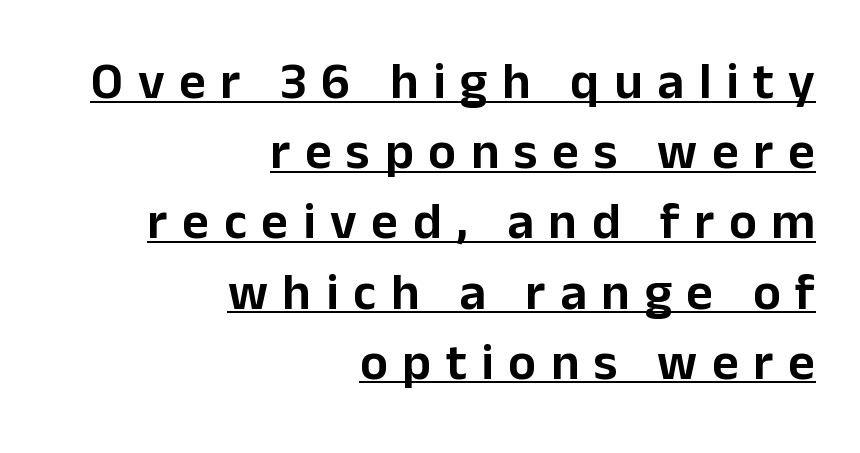
{"serif": "no", "italic": "no", "width": "normal", "stroke_contrast": "low", "x_height": "medium", "monospaced": "no", "underline": "yes", "align": "right", "line_spacing": "normal", "line_spacing_ratio": 1.35, "letter_spacing": "wide", "letter_spacing_em": 0.28, "glyph_px": 52}
